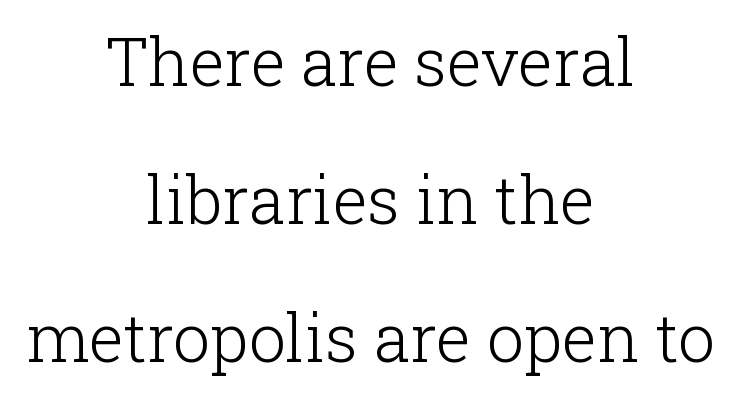
Q: Is the text bold? A: No.
Q: Is the text italic (slanted)? A: No, it is upright.
Q: Is the typeface a serif or a sans-serif typeface? A: Serif.
Q: Is the text underlined? A: No.
Q: How is the paragraph aligned? A: Centered.
Q: Is the spacing between letters normal or unusually wide? A: Normal.
Q: Is the spacing between lines tight, normal or loose? A: Loose.
Q: Width (condensed, normal, or wide)? A: Normal.
Q: Stroke contrast? A: Low.
Q: x-height? A: Medium.
Q: Monospaced? A: No.
